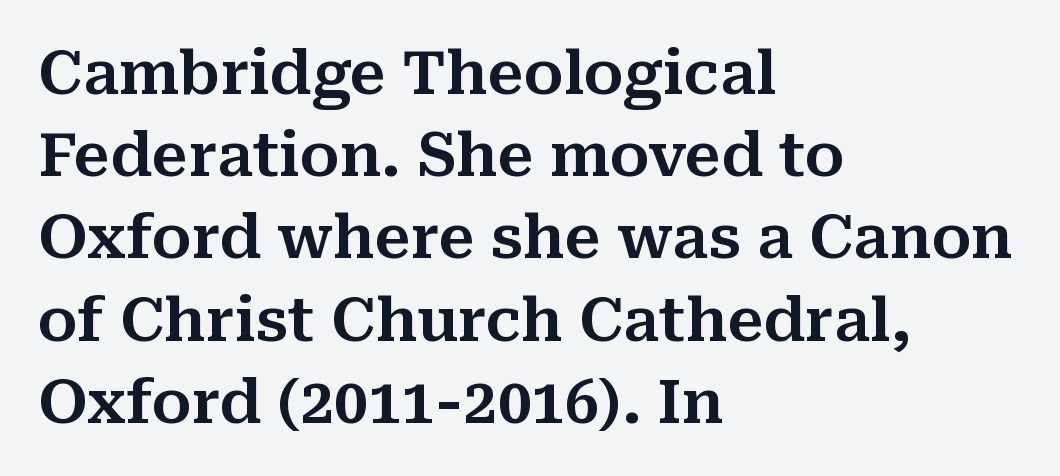
Q: Is the text italic (slanted)? A: No, it is upright.
Q: Is the typeface a serif or a sans-serif typeface? A: Serif.
Q: Is the text underlined? A: No.
Q: How is the paragraph aligned? A: Left-aligned.
Q: Is the spacing between letters normal or unusually wide? A: Normal.
Q: Is the spacing between lines tight, normal or loose? A: Normal.
Q: Width (condensed, normal, or wide)? A: Normal.
Q: Stroke contrast? A: Medium.
Q: x-height? A: Medium.
Q: Monospaced? A: No.
